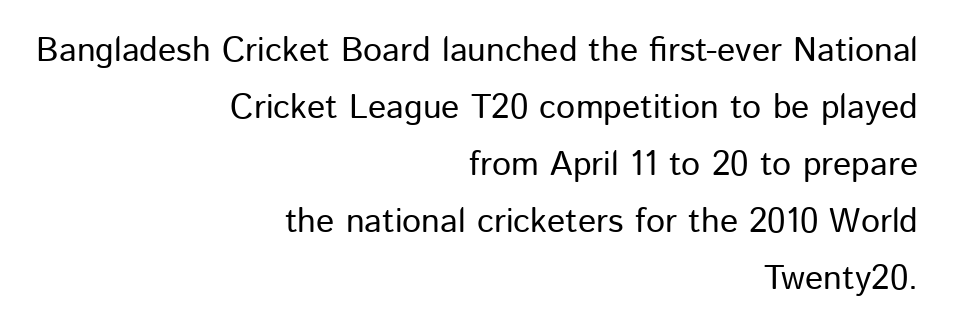
{"serif": "no", "italic": "no", "width": "normal", "stroke_contrast": "low", "x_height": "medium", "monospaced": "no", "underline": "no", "align": "right", "line_spacing": "normal", "line_spacing_ratio": 1.68, "letter_spacing": "normal", "letter_spacing_em": 0.0, "glyph_px": 34}
